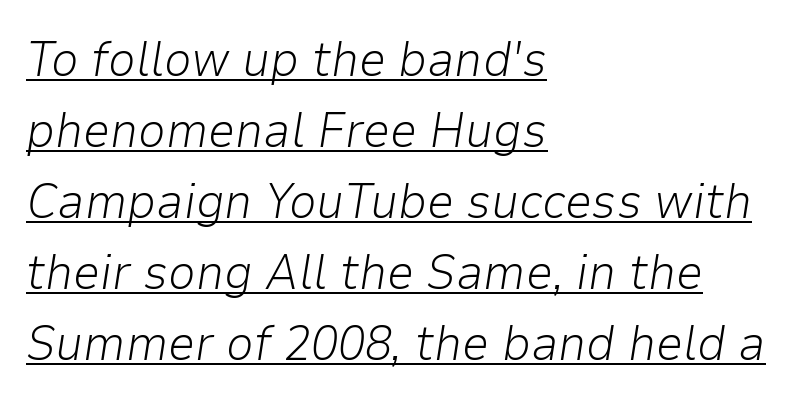
{"italic": "yes", "lean": "right", "slant_degrees": 9, "bold": "no", "weight": "light", "width": "normal", "stroke_contrast": "low", "x_height": "medium", "monospaced": "no", "underline": "yes", "align": "left", "line_spacing": "normal", "line_spacing_ratio": 1.45, "letter_spacing": "normal", "letter_spacing_em": 0.0, "glyph_px": 49}
